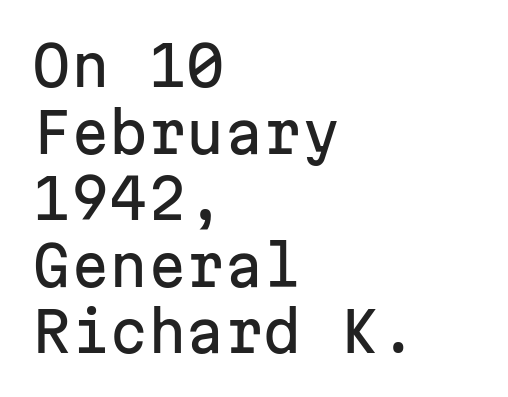
The passage is arranged the way most books set body copy — flush left. The face used here is rendered with its standard letterfit. The strip under each line holds only bare page. Classification — sans serif. This sample has the even, mechanical cadence of fixed-width lettering.
